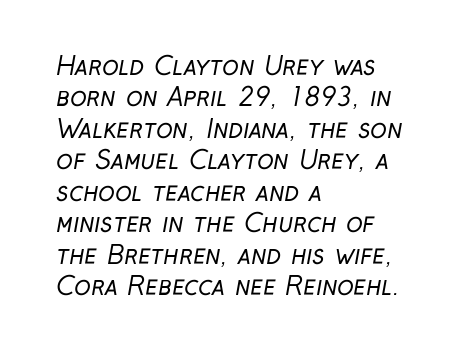
{"bold": "no", "underline": "no", "align": "left", "line_spacing": "normal", "line_spacing_ratio": 1.26, "letter_spacing": "normal", "letter_spacing_em": 0.0, "glyph_px": 25}
